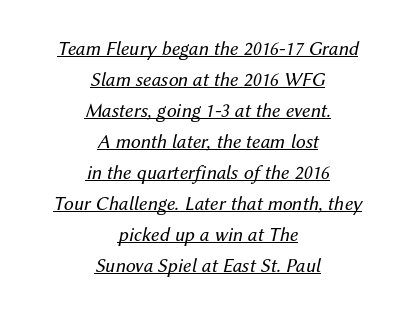
Typeset on center — no edge is straight. The passage shown is underscored from start to finish. Italic: yes, the glyphs are oblique. Stems here are at most as thick as an everyday book face. Vertical spacing — default.
